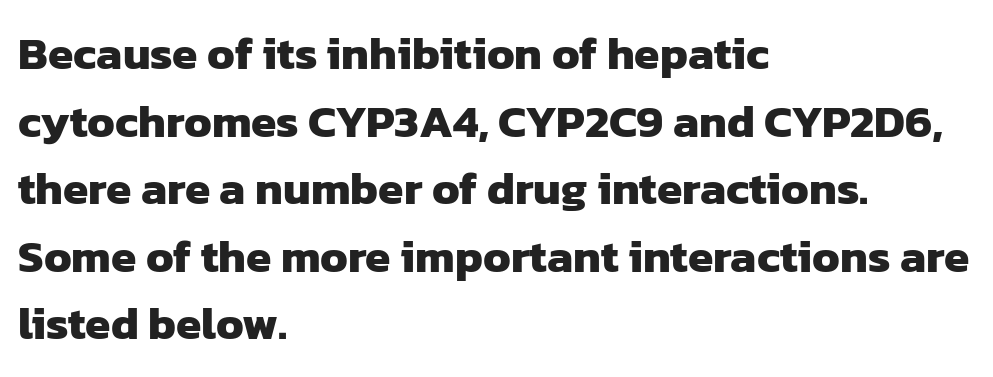
{"serif": "no", "bold": "yes", "weight": "heavy", "width": "normal", "stroke_contrast": "low", "x_height": "medium", "monospaced": "no", "underline": "no", "align": "left", "line_spacing": "normal", "line_spacing_ratio": 1.47, "letter_spacing": "normal", "letter_spacing_em": 0.0, "glyph_px": 46}
